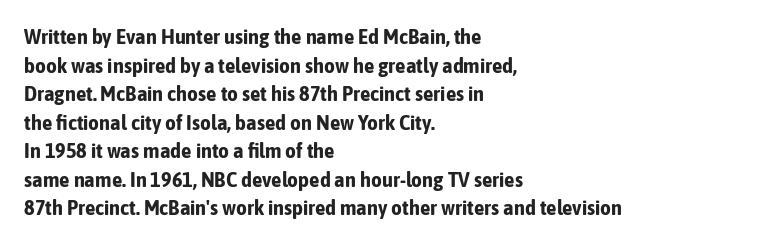
Q: Is the text bold? A: Yes.
Q: Is the text italic (slanted)? A: No, it is upright.
Q: Is the text underlined? A: No.
Q: How is the paragraph aligned? A: Left-aligned.
Q: Is the spacing between letters normal or unusually wide? A: Normal.
Q: Is the spacing between lines tight, normal or loose? A: Normal.
